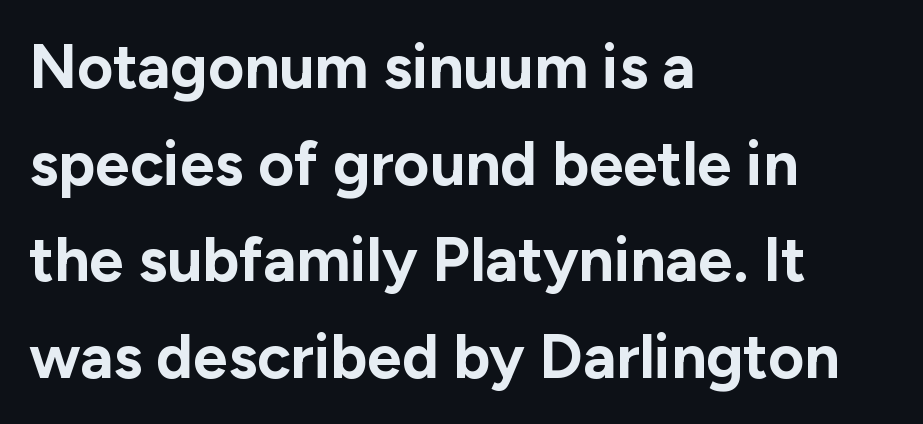
Q: Is the text bold? A: Yes.
Q: Is the text italic (slanted)? A: No, it is upright.
Q: Is the typeface a serif or a sans-serif typeface? A: Sans-serif.
Q: Is the text underlined? A: No.
Q: How is the paragraph aligned? A: Left-aligned.
Q: Is the spacing between letters normal or unusually wide? A: Normal.
Q: Is the spacing between lines tight, normal or loose? A: Normal.
Q: Width (condensed, normal, or wide)? A: Normal.
Q: Stroke contrast? A: Low.
Q: x-height? A: Medium.
Q: Monospaced? A: No.
